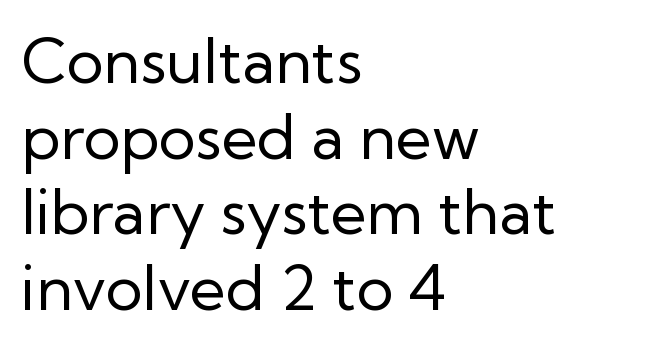
{"serif": "no", "italic": "no", "bold": "no", "weight": "regular", "width": "normal", "stroke_contrast": "low", "x_height": "medium", "monospaced": "no", "underline": "no", "align": "left", "line_spacing_ratio": 1.22, "letter_spacing": "normal", "letter_spacing_em": 0.0, "glyph_px": 62}
